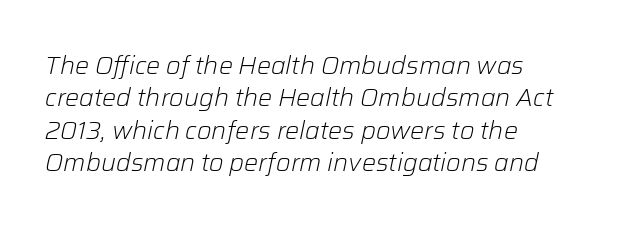
The passage is arranged the way most books set body copy — flush left. Slant detected: the letters are inclined. Decoration check: the copy has no underline. Students, observe: this is what conventionally led text looks like. Inter-character spacing is left at the font's built-in metrics. The passage shown is not bold in any degree.
